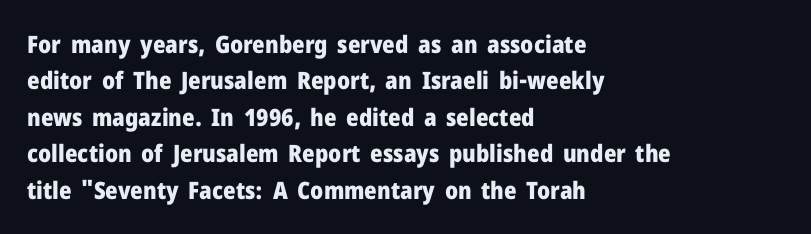
The image shows 24 px bold type, upright; set left-aligned, normal line spacing (1.52x), normal letter spacing, not underlined.
